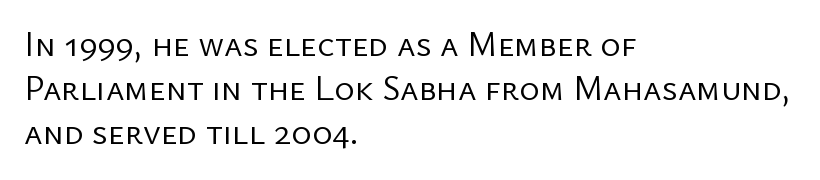
The image shows 35 px regular-weight sans-serif type, upright; set left-aligned, normal line spacing (1.26x), normal letter spacing, not underlined; low stroke contrast and a medium x-height.
